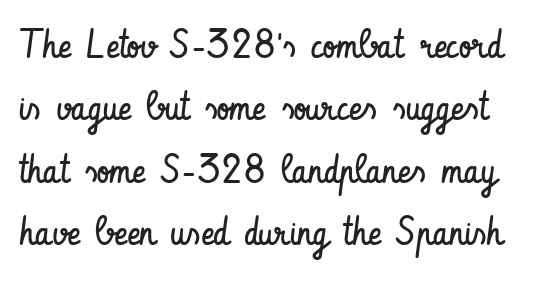
Q: Is the text bold? A: No.
Q: Is the text italic (slanted)? A: No, it is upright.
Q: Is the typeface a serif or a sans-serif typeface? A: Sans-serif.
Q: Is the text underlined? A: No.
Q: Is the spacing between letters normal or unusually wide? A: Normal.
Q: Is the spacing between lines tight, normal or loose? A: Normal.
Q: Width (condensed, normal, or wide)? A: Condensed.
Q: Stroke contrast? A: Low.
Q: x-height? A: Small.
Q: Monospaced? A: No.
